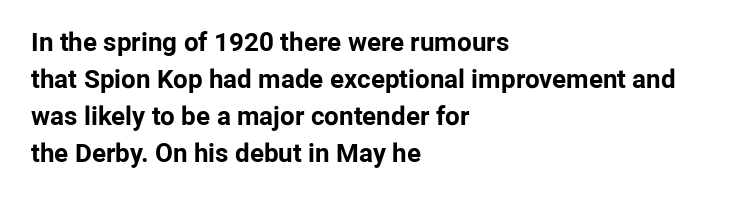
The image shows 26 px bold type, upright; set left-aligned, normal line spacing (1.42x), normal letter spacing, not underlined.
